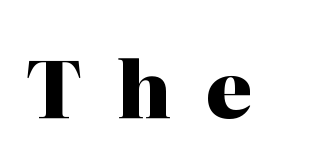
{"serif": "yes", "italic": "no", "bold": "yes", "weight": "heavy", "width": "normal", "stroke_contrast": "high", "x_height": "medium", "monospaced": "no", "underline": "no", "letter_spacing": "wide", "letter_spacing_em": 0.44, "glyph_px": 79}
